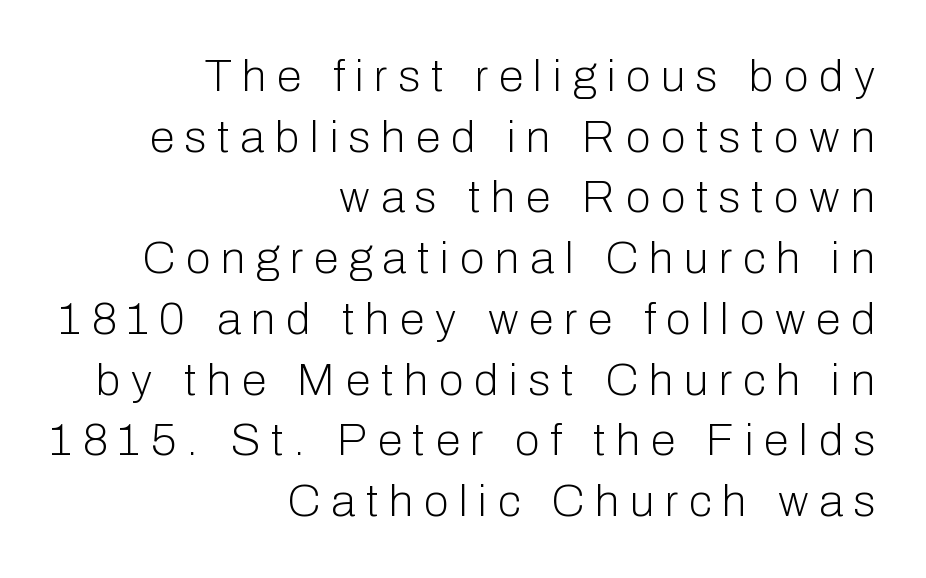
{"serif": "no", "italic": "no", "bold": "no", "weight": "light", "width": "normal", "stroke_contrast": "low", "x_height": "medium", "monospaced": "no", "underline": "no", "align": "right", "line_spacing": "normal", "line_spacing_ratio": 1.35, "letter_spacing": "wide", "letter_spacing_em": 0.24, "glyph_px": 45}
